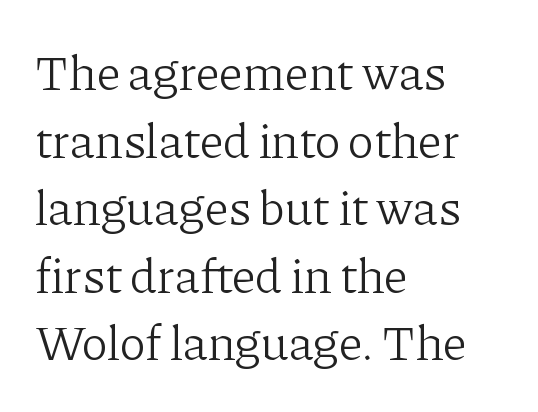
Q: Is the text bold? A: No.
Q: Is the text italic (slanted)? A: No, it is upright.
Q: Is the typeface a serif or a sans-serif typeface? A: Serif.
Q: Is the text underlined? A: No.
Q: How is the paragraph aligned? A: Left-aligned.
Q: Is the spacing between letters normal or unusually wide? A: Normal.
Q: Is the spacing between lines tight, normal or loose? A: Normal.
Q: Width (condensed, normal, or wide)? A: Normal.
Q: Stroke contrast? A: Low.
Q: x-height? A: Medium.
Q: Monospaced? A: No.
